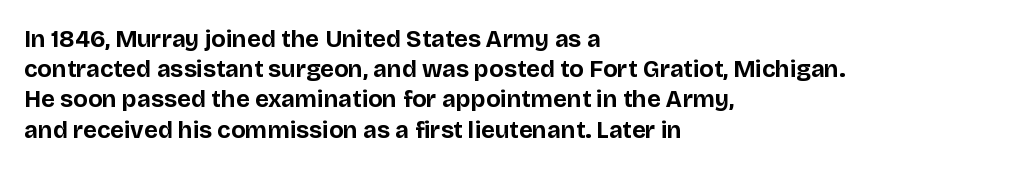
{"italic": "no", "bold": "yes", "underline": "no", "align": "left", "line_spacing": "normal", "line_spacing_ratio": 1.26, "letter_spacing": "normal", "letter_spacing_em": 0.0, "glyph_px": 24}
